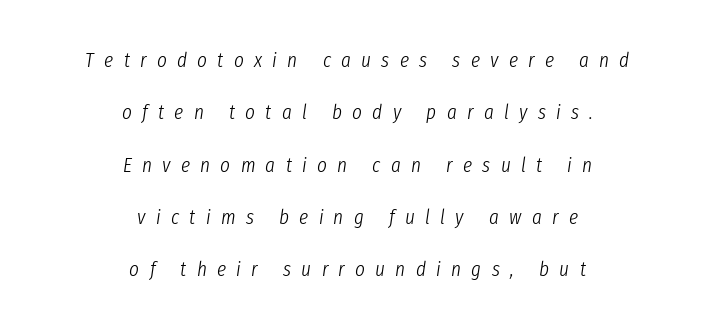
Q: Is the text bold? A: No.
Q: Is the text italic (slanted)? A: Yes, it leans right by about 8 degrees.
Q: Is the text underlined? A: No.
Q: How is the paragraph aligned? A: Centered.
Q: Is the spacing between letters normal or unusually wide? A: Unusually wide.
Q: Is the spacing between lines tight, normal or loose? A: Loose.
